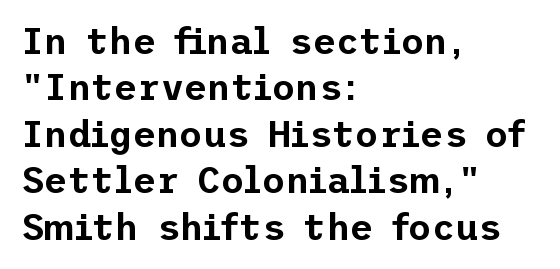
{"serif": "no", "italic": "no", "width": "normal", "stroke_contrast": "low", "x_height": "medium", "underline": "no", "align": "left", "line_spacing": "normal", "line_spacing_ratio": 1.29, "letter_spacing": "normal", "letter_spacing_em": 0.0, "glyph_px": 36}
